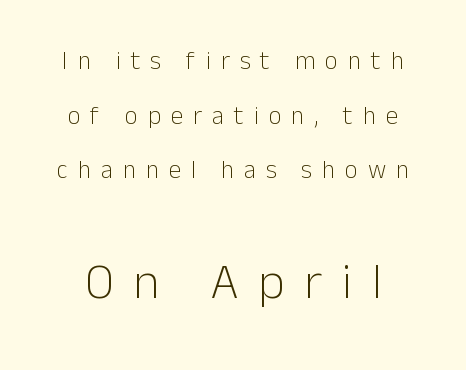
The image shows 50 px light sans-serif type, upright; set loose line spacing (2.19x), unusually wide letter spacing (+0.4 em), not underlined; the second (bottom) block is 2.0x larger; low stroke contrast and a medium x-height.
